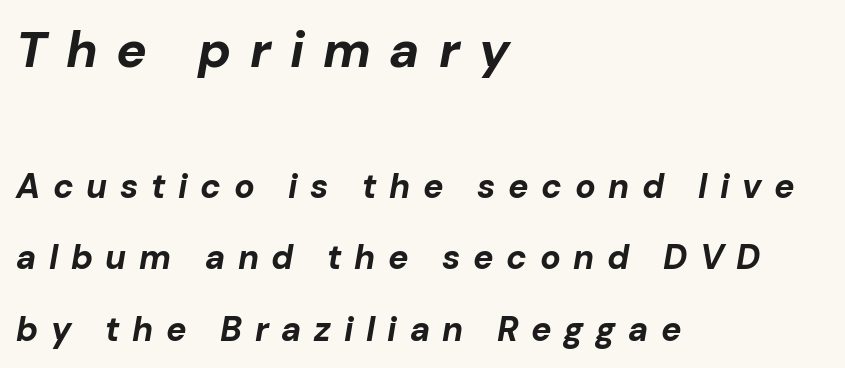
{"italic": "yes", "lean": "right", "slant_degrees": 10, "bold": "yes", "weight": "bold", "width": "normal", "stroke_contrast": "low", "x_height": "medium", "monospaced": "no", "underline": "no", "align": "left", "line_spacing": "loose", "line_spacing_ratio": 2.1, "letter_spacing": "wide", "letter_spacing_em": 0.37, "larger_block": "first", "size_ratio": 1.5, "glyph_px": 51}
